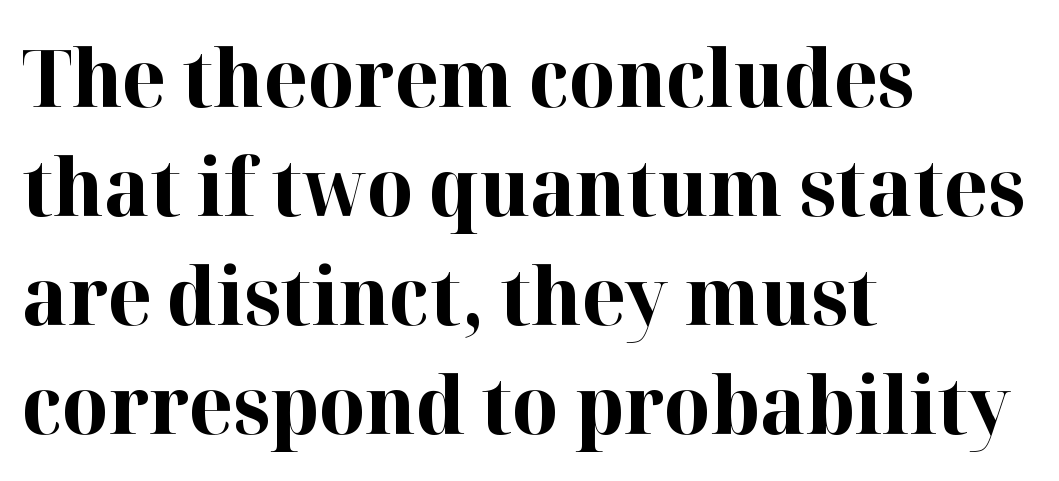
The image shows 79 px bold serif type, upright; set left-aligned, normal line spacing (1.38x), normal letter spacing, not underlined; high stroke contrast and a medium x-height.
